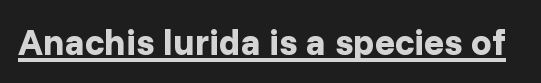
The image shows 37 px bold sans-serif type, upright; set normal letter spacing, underlined; low stroke contrast and a medium x-height.
